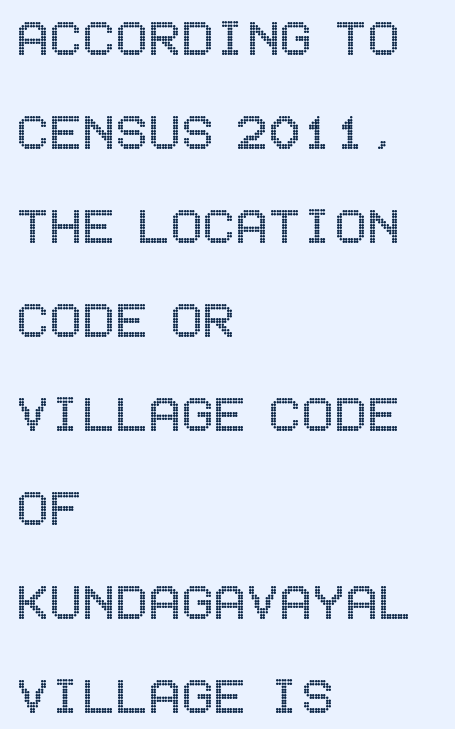
{"italic": "no", "width": "condensed", "x_height": "large", "underline": "no", "align": "left", "line_spacing": "normal", "line_spacing_ratio": 1.54, "letter_spacing": "normal", "letter_spacing_em": 0.0, "glyph_px": 61}
